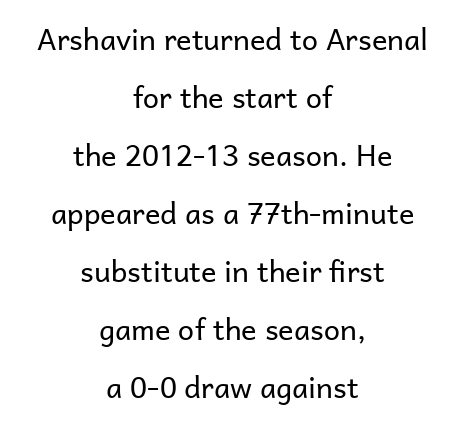
Q: Is the text bold? A: No.
Q: Is the text italic (slanted)? A: No, it is upright.
Q: Is the typeface a serif or a sans-serif typeface? A: Sans-serif.
Q: Is the text underlined? A: No.
Q: How is the paragraph aligned? A: Centered.
Q: Is the spacing between letters normal or unusually wide? A: Normal.
Q: Is the spacing between lines tight, normal or loose? A: Loose.
Q: Width (condensed, normal, or wide)? A: Normal.
Q: Stroke contrast? A: Low.
Q: x-height? A: Medium.
Q: Monospaced? A: No.
